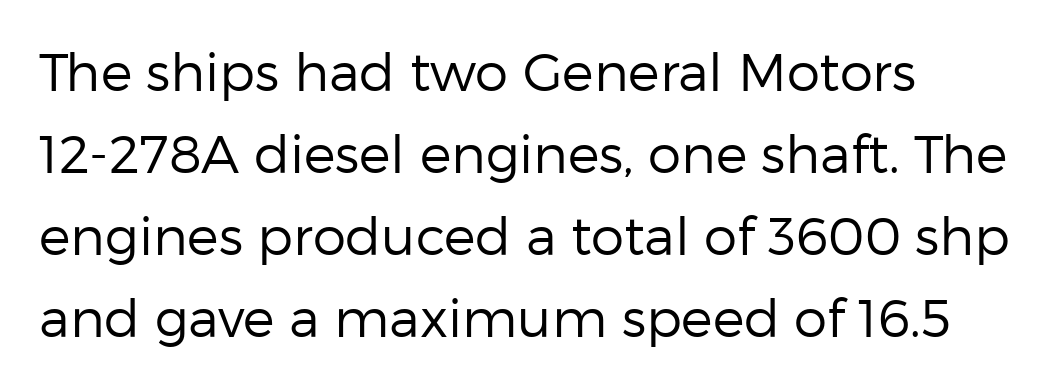
{"serif": "no", "italic": "no", "bold": "no", "weight": "regular", "width": "normal", "stroke_contrast": "low", "x_height": "medium", "monospaced": "no", "underline": "no", "align": "left", "line_spacing": "normal", "line_spacing_ratio": 1.55, "letter_spacing": "normal", "letter_spacing_em": 0.0, "glyph_px": 53}
